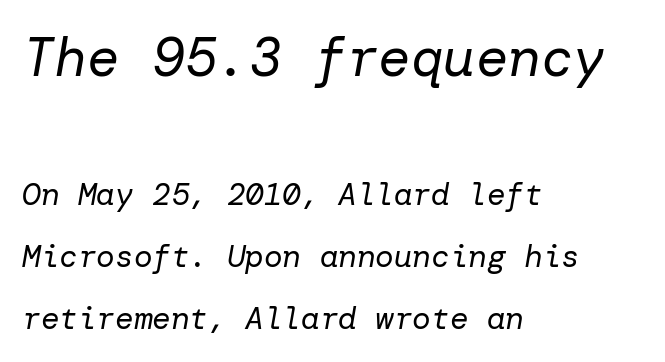
The image shows 54 px regular-weight type, italic (leaning right); set left-aligned, loose line spacing (2.01x), normal letter spacing, not underlined; the first (top) block is 1.74x larger; low stroke contrast and a medium x-height.
